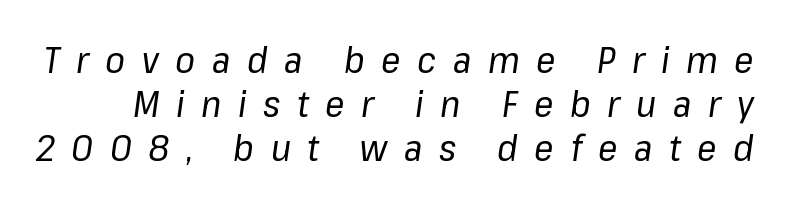
{"italic": "yes", "lean": "right", "slant_degrees": 8, "bold": "no", "weight": "regular", "width": "normal", "stroke_contrast": "low", "x_height": "medium", "monospaced": "no", "underline": "no", "line_spacing_ratio": 1.22, "letter_spacing": "wide", "letter_spacing_em": 0.46, "glyph_px": 36}
